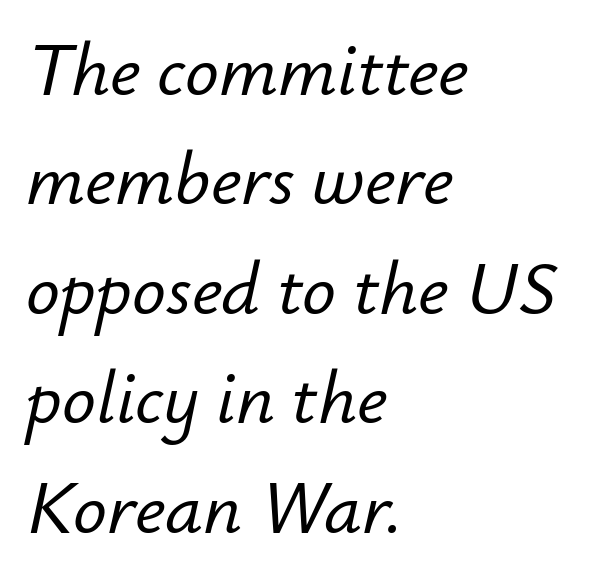
Decoration check: the copy has no underline. The passage shown is typed in a proportional face where columns would drift. A normal amount of white space separates one row of letters from the next. The letters are slanted; this is an italic face. Left-aligned paragraph, ragged on the right. Between one letter and the next there's only the usual sliver of space.
